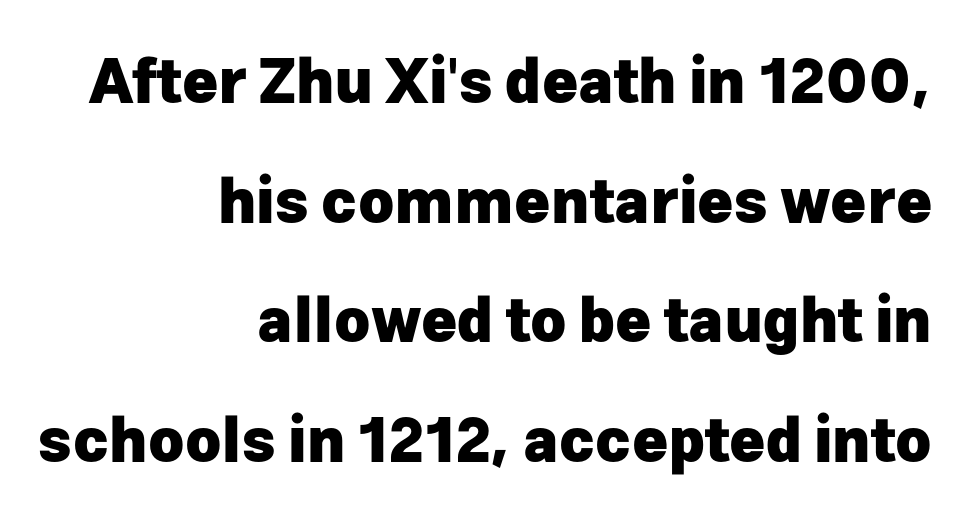
Q: Is the text bold? A: Yes.
Q: Is the text italic (slanted)? A: No, it is upright.
Q: Is the typeface a serif or a sans-serif typeface? A: Sans-serif.
Q: Is the text underlined? A: No.
Q: How is the paragraph aligned? A: Right-aligned.
Q: Is the spacing between letters normal or unusually wide? A: Normal.
Q: Is the spacing between lines tight, normal or loose? A: Loose.
Q: Width (condensed, normal, or wide)? A: Normal.
Q: Stroke contrast? A: Low.
Q: x-height? A: Medium.
Q: Monospaced? A: No.
